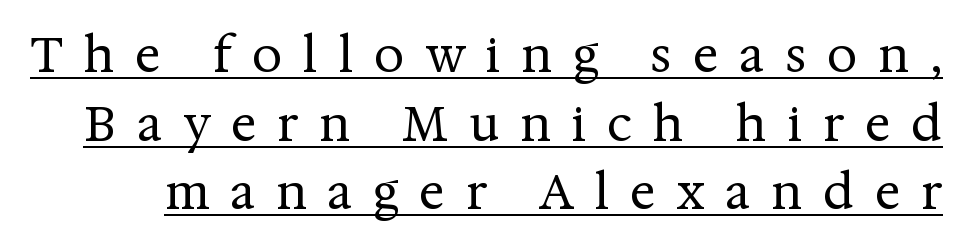
{"serif": "yes", "italic": "no", "bold": "no", "weight": "regular", "width": "normal", "stroke_contrast": "medium", "x_height": "medium", "monospaced": "no", "underline": "yes", "line_spacing": "normal", "line_spacing_ratio": 1.43, "letter_spacing": "wide", "letter_spacing_em": 0.43, "glyph_px": 48}
